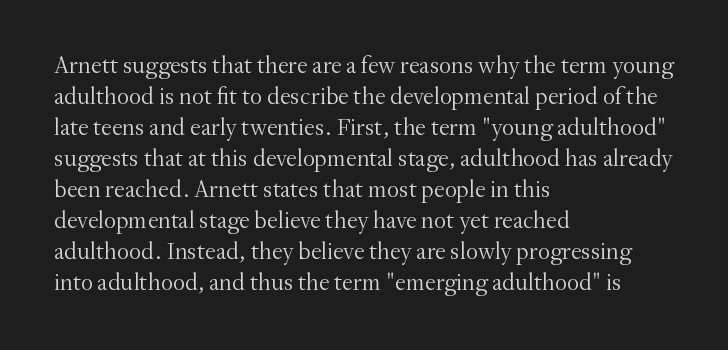
These lines keep a tight, regular rhythm from letter to letter. Notice how descenders clear the ascenders below comfortably — that's standard leading. These lines were composed using upright roman letters. One-word summary of the alignment: left. Nobody drew a line under any word here. The typesetting does not lean heavy: it is not bold.
